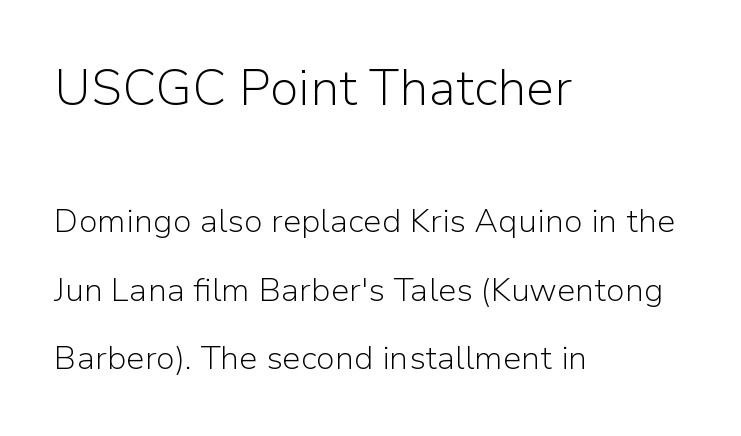
The image shows 50 px light sans-serif type, upright; set left-aligned, loose line spacing (2.08x), normal letter spacing, not underlined; the first (top) block is 1.52x larger; low stroke contrast and a medium x-height.
